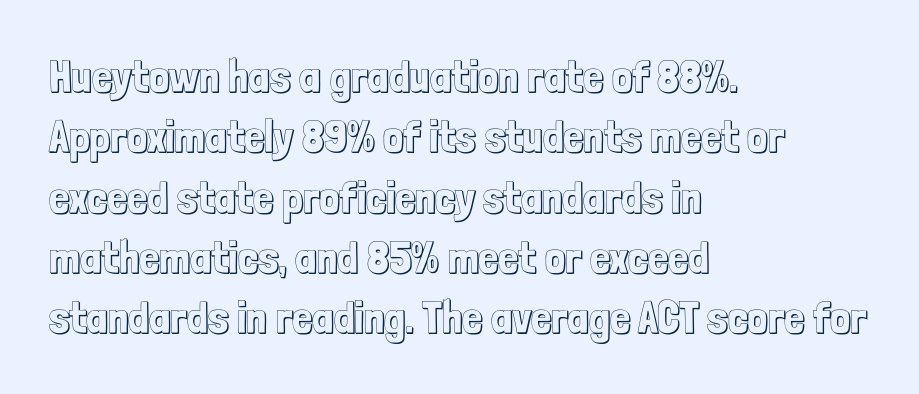
The image shows 45 px condensed type, upright; set left-aligned, normal line spacing (1.34x), normal letter spacing, not underlined; a medium x-height.
